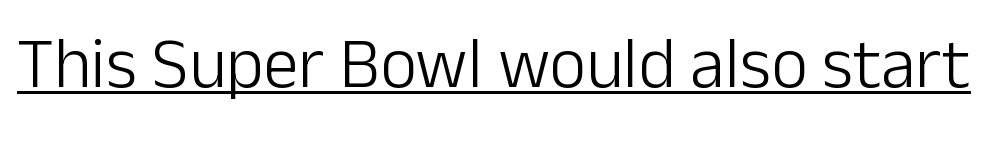
The image shows 71 px light sans-serif type, upright; set normal letter spacing, underlined; low stroke contrast and a medium x-height.
